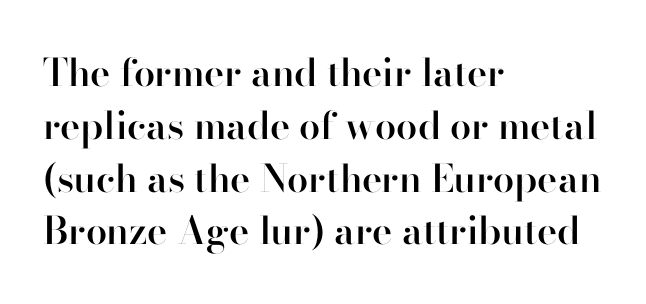
Plain, unruled lines of type. The passage shown is typed in a proportional face where columns would drift. This sample uses plain, unmodified letter spacing. The passage is arranged the way most books set body copy — flush left.
